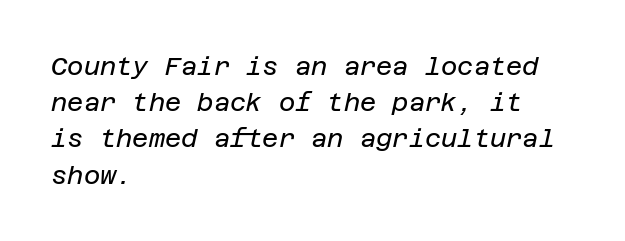
The image shows 25 px text type, italic (leaning right); set left-aligned, normal line spacing (1.45x), normal letter spacing, not underlined.
